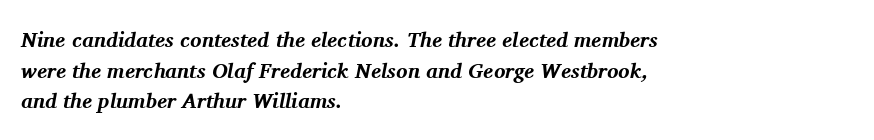
The image shows 21 px bold type, italic (leaning right); set left-aligned, normal line spacing (1.46x), normal letter spacing, not underlined.
